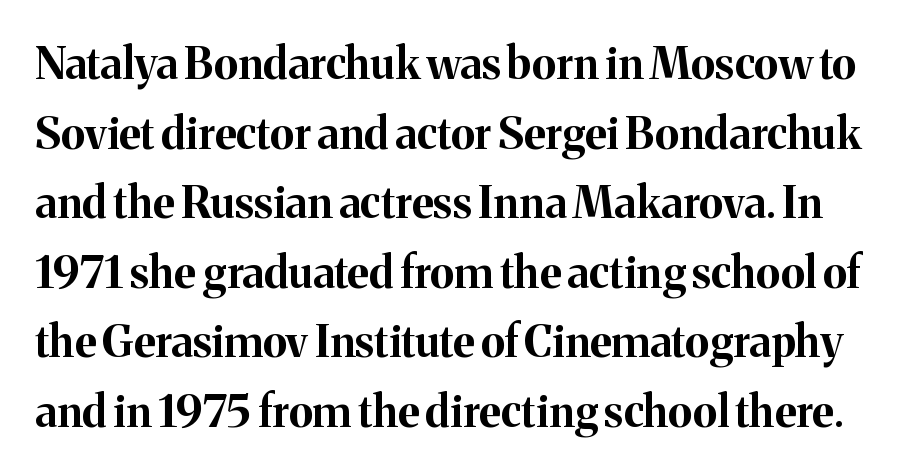
The image shows 44 px bold serif type, upright; set normal line spacing (1.58x), normal letter spacing, not underlined; medium stroke contrast and a medium x-height.
